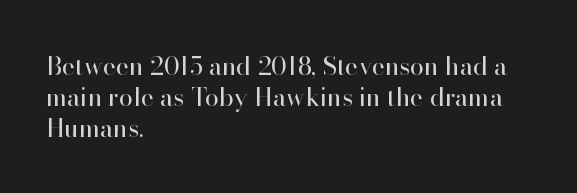
Q: Is the text bold? A: No.
Q: Is the text italic (slanted)? A: No, it is upright.
Q: Is the text underlined? A: No.
Q: How is the paragraph aligned? A: Left-aligned.
Q: Is the spacing between letters normal or unusually wide? A: Normal.
